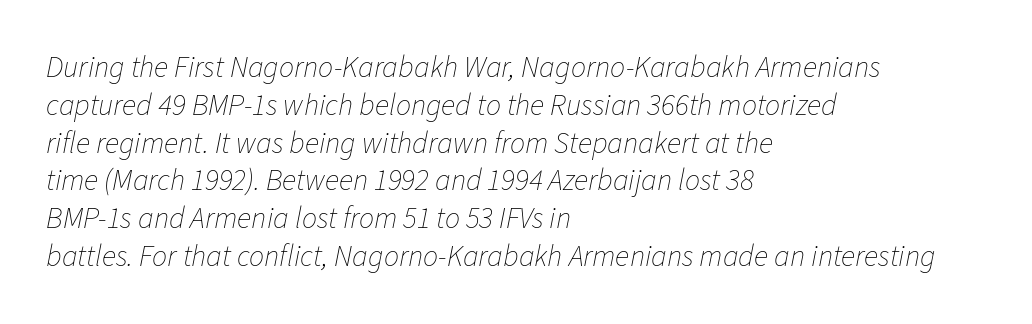
{"italic": "yes", "lean": "right", "slant_degrees": 11, "bold": "no", "weight": "thin", "width": "normal", "stroke_contrast": "low", "x_height": "medium", "monospaced": "no", "underline": "no", "align": "left", "line_spacing": "normal", "line_spacing_ratio": 1.26, "letter_spacing": "normal", "letter_spacing_em": 0.0, "glyph_px": 30}
